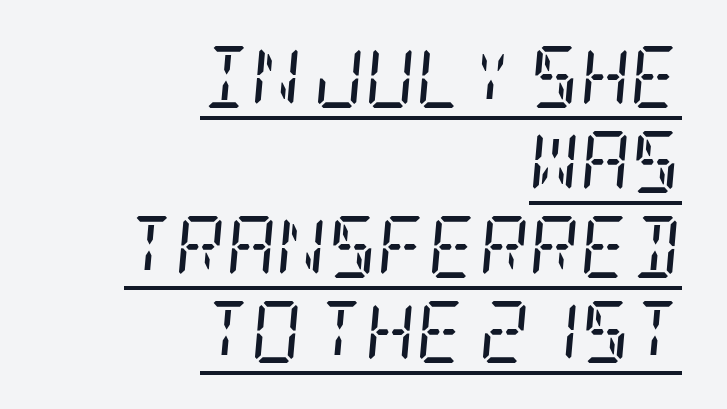
The image shows 62 px regular-weight, condensed serif type, italic (leaning right); set right-aligned, normal line spacing (1.37x), normal letter spacing, underlined; low stroke contrast and a large x-height.
